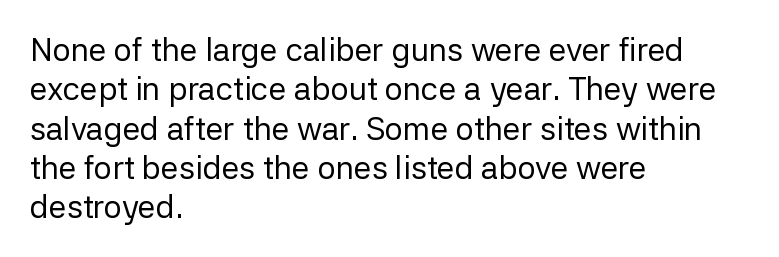
Nothing heavy about these letters — not bold at all. Each row of text sits above clean, open space. A student would call this left alignment; a typographer would say flush left, rag right. No feet cap the strokes, marking this as sans-serif type.
